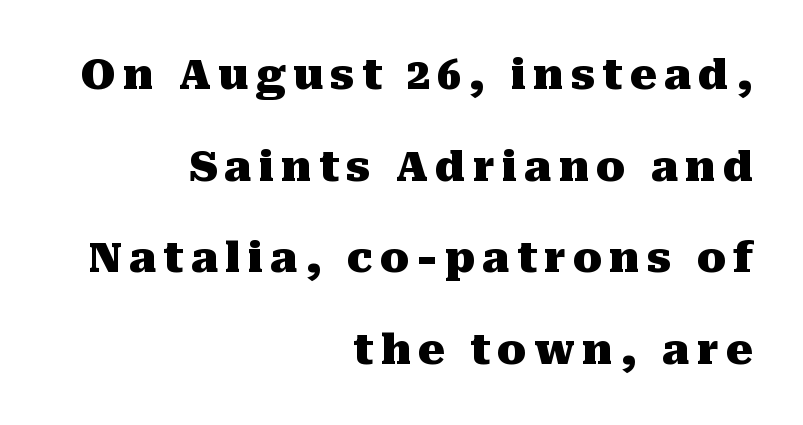
Regarding leading, the lines here are spaced well apart. The rendering uses natural spacing where letterforms have individual widths. The letters stand straight up with perfectly vertical stems. Check where the strokes stop: tiny serifs finish them off. This rendering features lettering with no underline.
